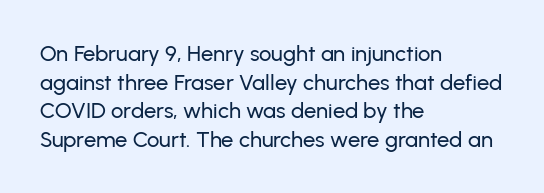
{"italic": "no", "underline": "no", "align": "left", "line_spacing": "normal", "line_spacing_ratio": 1.3, "letter_spacing": "normal", "letter_spacing_em": 0.0, "glyph_px": 22}
